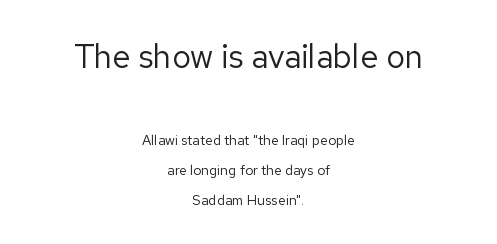
The image shows 33 px regular-weight sans-serif type, upright; set centered, loose line spacing (2.12x), normal letter spacing, not underlined; the first (top) block is 2.36x larger; low stroke contrast and a medium x-height.
